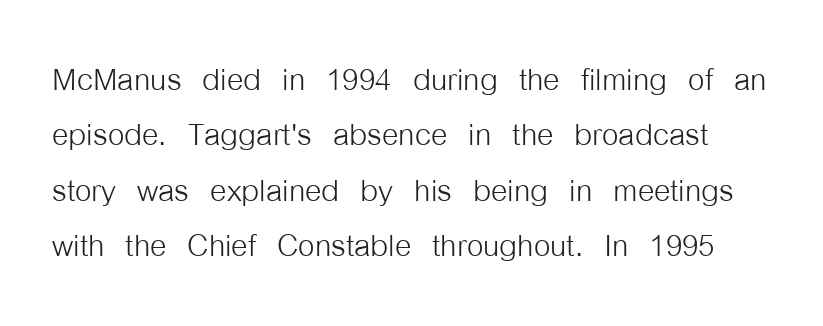
{"serif": "no", "italic": "no", "bold": "no", "weight": "light", "width": "condensed", "stroke_contrast": "low", "x_height": "medium", "monospaced": "no", "underline": "no", "line_spacing": "normal", "line_spacing_ratio": 1.32, "letter_spacing": "normal", "letter_spacing_em": 0.0, "glyph_px": 42}
